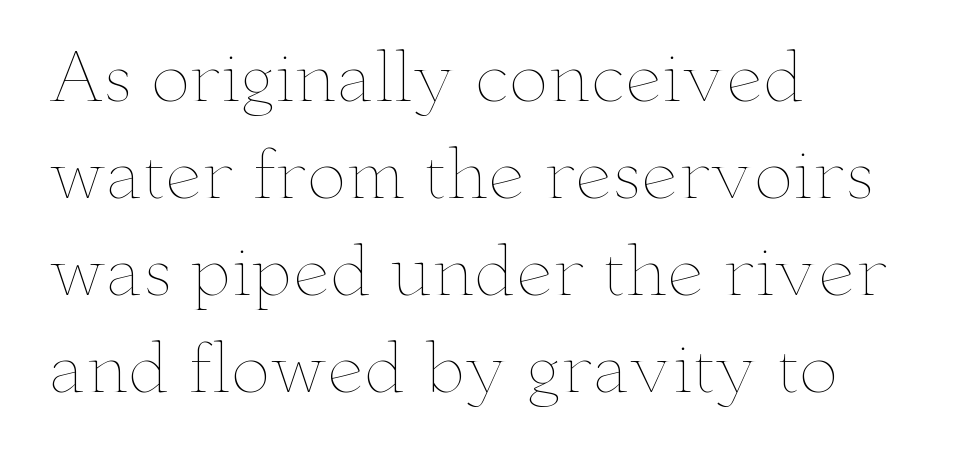
The image shows 66 px thin, wide type, upright; set left-aligned, normal line spacing (1.47x), normal letter spacing, not underlined; low stroke contrast and a small x-height.
